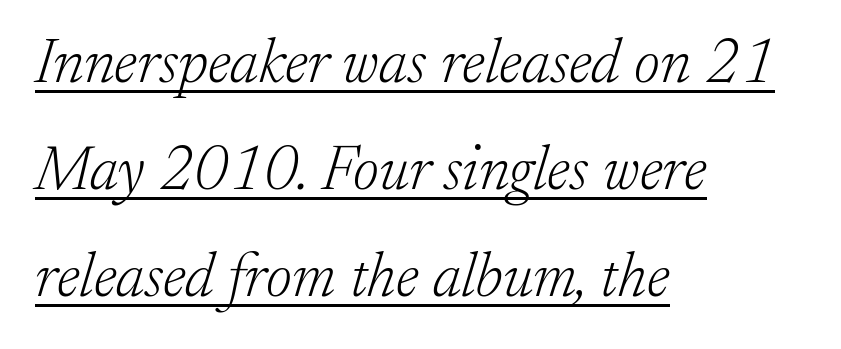
The image shows 63 px light serif type, italic (leaning right); set left-aligned, normal line spacing (1.7x), normal letter spacing, underlined; low stroke contrast and a small x-height.
